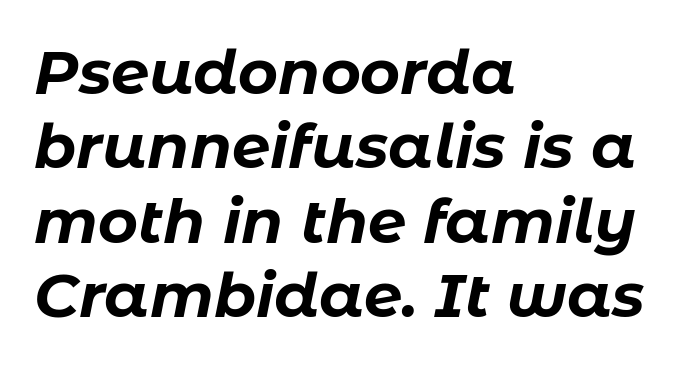
Words float on clear page, feet unadorned. The setting favours the left margin, as ordinary paragraphs usually do. On the weight axis this lands at bold, roughly 700. Between one letter and the next there's only the usual sliver of space.
